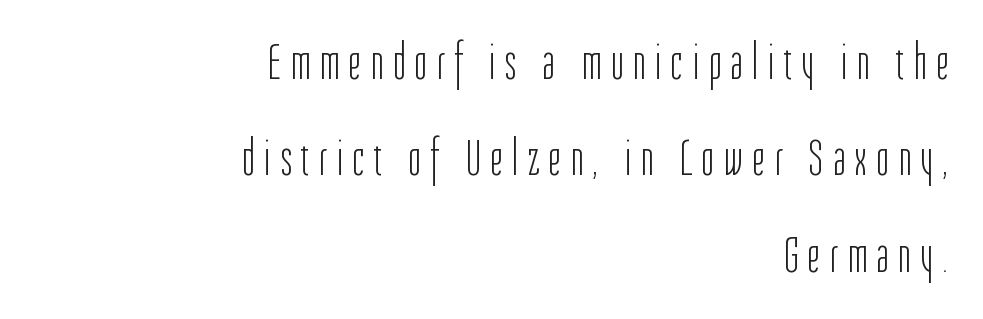
The image shows 51 px light, condensed sans-serif type, upright; set right-aligned, line spacing 1.89x, unusually wide letter spacing (+0.2 em), not underlined; low stroke contrast and a medium x-height.
